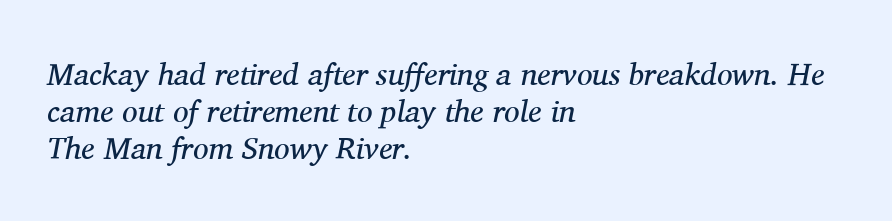
{"serif": "yes", "italic": "yes", "lean": "right", "slant_degrees": 11, "bold": "no", "weight": "regular", "width": "normal", "stroke_contrast": "medium", "x_height": "medium", "monospaced": "no", "underline": "no", "align": "left", "line_spacing_ratio": 1.2, "letter_spacing": "normal", "letter_spacing_em": 0.0, "glyph_px": 31}
